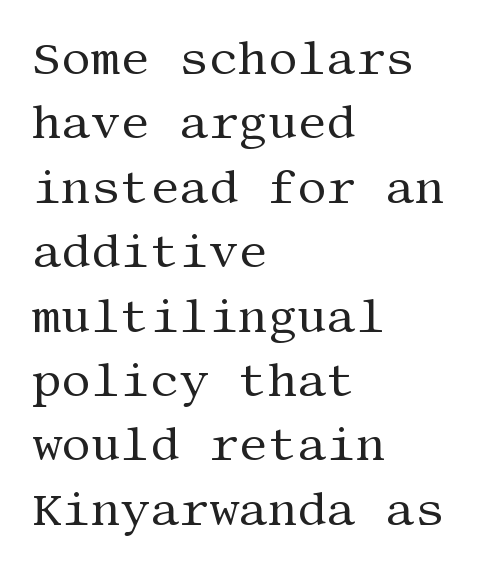
Q: Is the text bold? A: No.
Q: Is the text italic (slanted)? A: No, it is upright.
Q: Is the typeface a serif or a sans-serif typeface? A: Serif.
Q: Is the text underlined? A: No.
Q: How is the paragraph aligned? A: Left-aligned.
Q: Is the spacing between letters normal or unusually wide? A: Normal.
Q: Is the spacing between lines tight, normal or loose? A: Normal.
Q: Width (condensed, normal, or wide)? A: Normal.
Q: Stroke contrast? A: Medium.
Q: x-height? A: Large.
